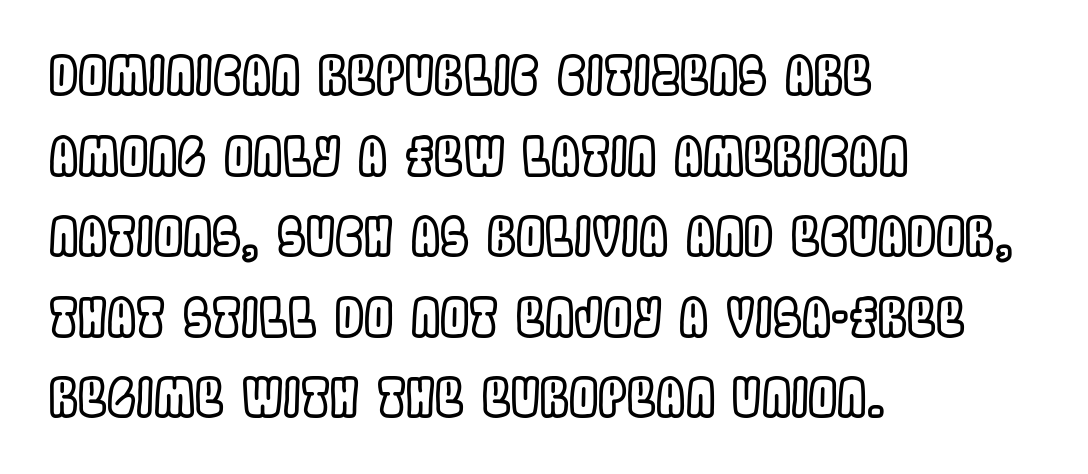
Vertical spacing — default. A student would call this left alignment; a typographer would say flush left, rag right. The face used here is proportionally spaced, like ordinary book or web type. Every character sits straight up, as roman type does. Standard letterfit; no display-style spreading of the glyphs. Descenders hang freely into open space.
